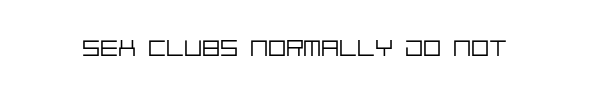
{"italic": "no", "bold": "no", "underline": "no", "letter_spacing": "normal", "letter_spacing_em": 0.0, "glyph_px": 24}
